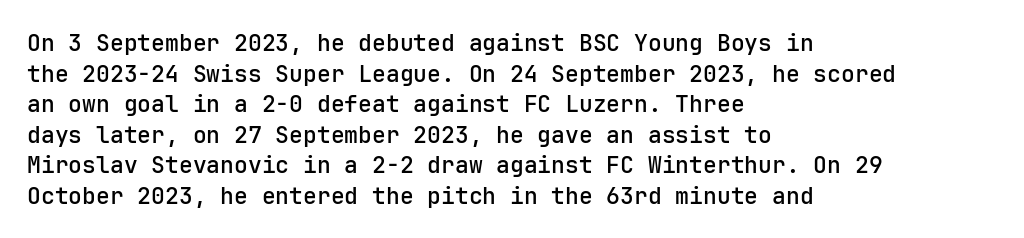
The image shows 23 px text type, upright; set left-aligned, normal line spacing (1.33x), normal letter spacing, not underlined.
